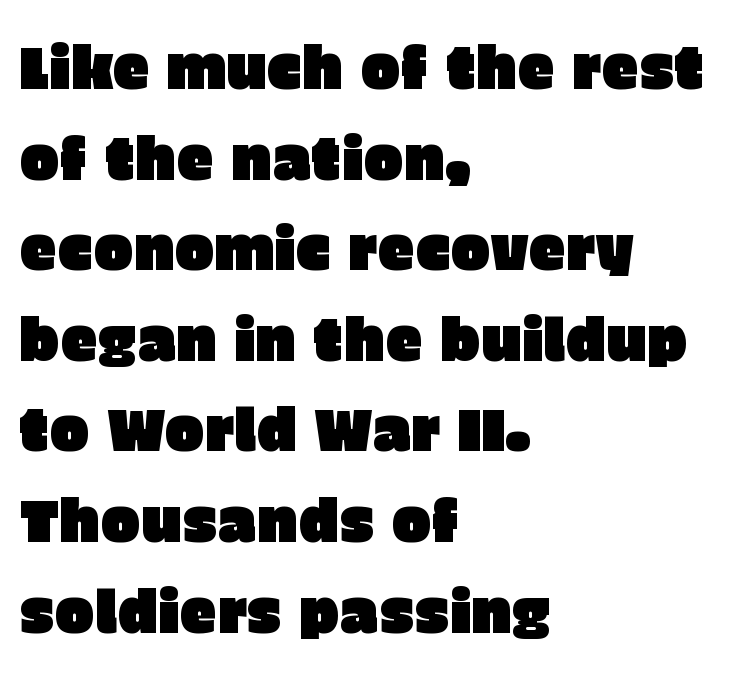
Q: Is the text italic (slanted)? A: No, it is upright.
Q: Is the typeface a serif or a sans-serif typeface? A: Sans-serif.
Q: Is the text underlined? A: No.
Q: How is the paragraph aligned? A: Left-aligned.
Q: Is the spacing between letters normal or unusually wide? A: Normal.
Q: Is the spacing between lines tight, normal or loose? A: Normal.
Q: Width (condensed, normal, or wide)? A: Normal.
Q: Stroke contrast? A: Low.
Q: x-height? A: Large.
Q: Monospaced? A: No.
